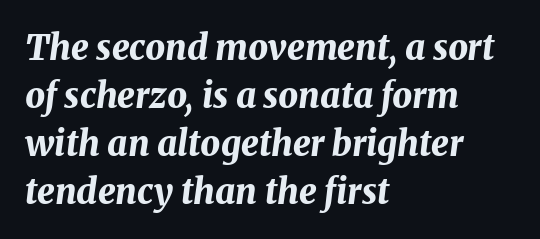
{"italic": "yes", "lean": "right", "slant_degrees": 8, "bold": "yes", "weight": "bold", "width": "normal", "stroke_contrast": "medium", "x_height": "medium", "monospaced": "no", "underline": "no", "align": "left", "line_spacing": "normal", "line_spacing_ratio": 1.37, "letter_spacing": "normal", "letter_spacing_em": 0.0, "glyph_px": 35}
